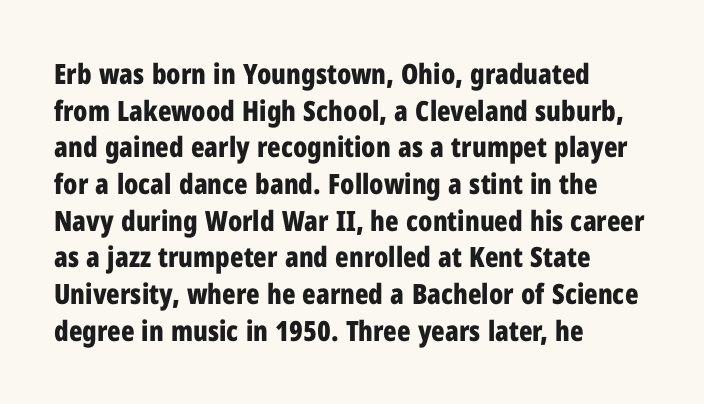
Q: Is the text bold? A: Yes.
Q: Is the text italic (slanted)? A: No, it is upright.
Q: Is the typeface a serif or a sans-serif typeface? A: Sans-serif.
Q: Is the text underlined? A: No.
Q: How is the paragraph aligned? A: Left-aligned.
Q: Is the spacing between letters normal or unusually wide? A: Normal.
Q: Is the spacing between lines tight, normal or loose? A: Normal.
Q: Width (condensed, normal, or wide)? A: Condensed.
Q: Stroke contrast? A: Low.
Q: x-height? A: Medium.
Q: Monospaced? A: No.
